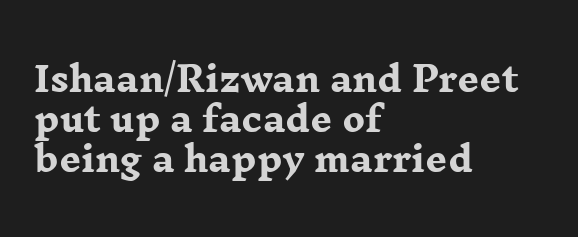
Q: Is the text bold? A: Yes.
Q: Is the text italic (slanted)? A: No, it is upright.
Q: Is the typeface a serif or a sans-serif typeface? A: Serif.
Q: Is the text underlined? A: No.
Q: How is the paragraph aligned? A: Left-aligned.
Q: Is the spacing between letters normal or unusually wide? A: Normal.
Q: Width (condensed, normal, or wide)? A: Wide.
Q: Stroke contrast? A: Low.
Q: x-height? A: Medium.
Q: Monospaced? A: No.
